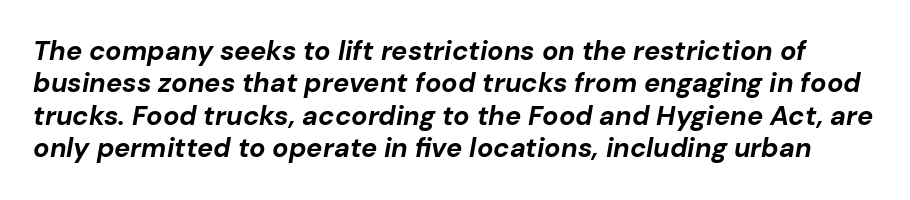
The image shows 27 px bold type, italic (leaning right); set line spacing 1.2x, normal letter spacing, not underlined.
